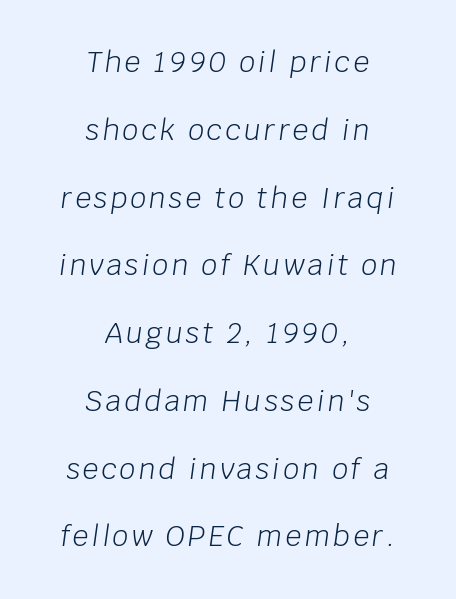
{"italic": "yes", "lean": "right", "slant_degrees": 8, "bold": "no", "weight": "light", "width": "normal", "stroke_contrast": "low", "x_height": "large", "monospaced": "no", "underline": "no", "align": "center", "line_spacing": "loose", "line_spacing_ratio": 2.42, "glyph_px": 28}
